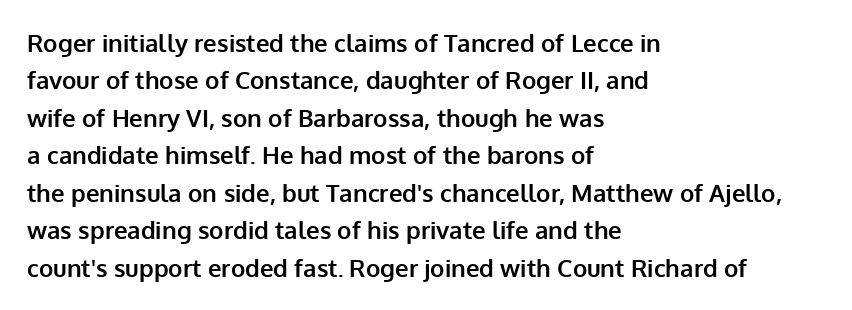
Underline: absent. Strokes here are thick enough to call this a true bold. This block has exactly the height ordinary leading produces. Standard letterfit; no display-style spreading of the glyphs. The lines are quadded left.
